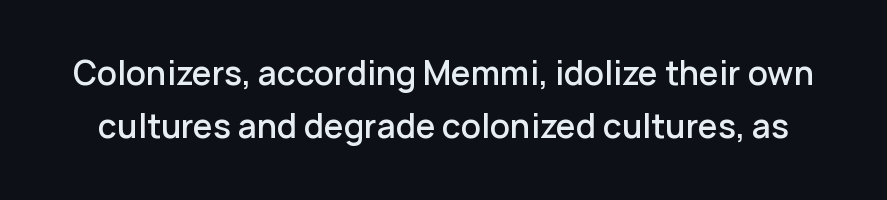
The image shows 32 px semibold sans-serif type, upright; set normal line spacing (1.67x), normal letter spacing, not underlined; low stroke contrast and a medium x-height.
